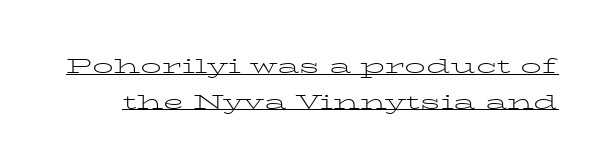
Q: Is the text bold? A: No.
Q: Is the text italic (slanted)? A: No, it is upright.
Q: Is the text underlined? A: Yes.
Q: Is the spacing between letters normal or unusually wide? A: Normal.
Q: Is the spacing between lines tight, normal or loose? A: Normal.
